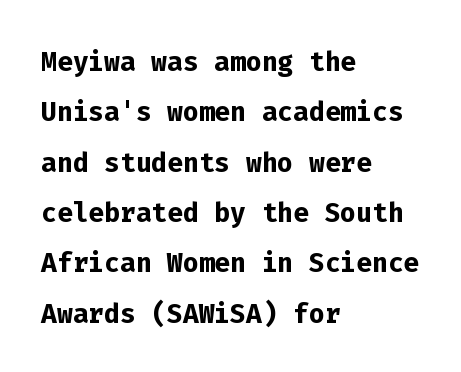
I'd describe the lettering as bold — thick and assertive. Spacing verdict: monospaced, one width for all characters. To sum up the face: it is a sans, with no serifs. Short note: letters normally spaced. Leading: standard. The passage is arranged the way most books set body copy — flush left.
